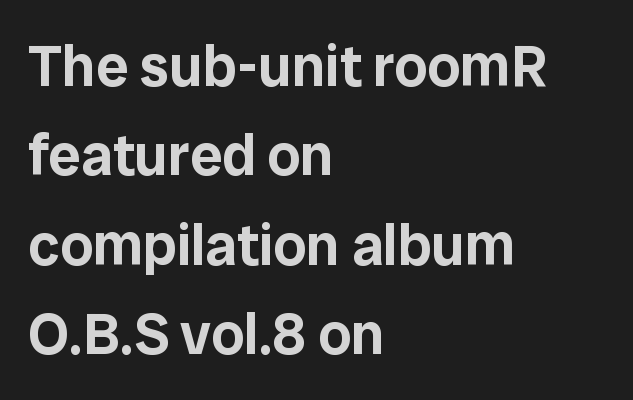
Q: Is the text italic (slanted)? A: No, it is upright.
Q: Is the typeface a serif or a sans-serif typeface? A: Sans-serif.
Q: Is the text underlined? A: No.
Q: How is the paragraph aligned? A: Left-aligned.
Q: Is the spacing between letters normal or unusually wide? A: Normal.
Q: Is the spacing between lines tight, normal or loose? A: Normal.
Q: Width (condensed, normal, or wide)? A: Normal.
Q: Stroke contrast? A: Low.
Q: x-height? A: Medium.
Q: Monospaced? A: No.
